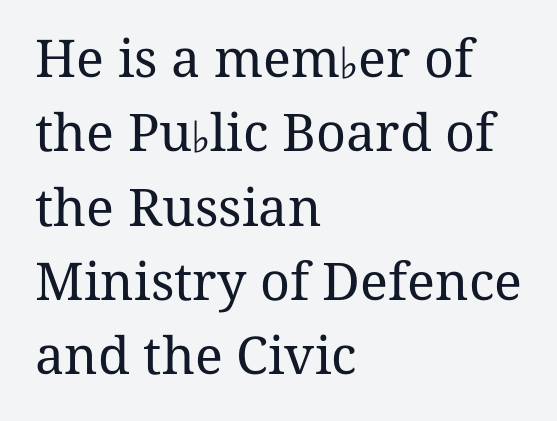
Q: Is the text bold? A: No.
Q: Is the text italic (slanted)? A: No, it is upright.
Q: Is the typeface a serif or a sans-serif typeface? A: Serif.
Q: Is the text underlined? A: No.
Q: How is the paragraph aligned? A: Left-aligned.
Q: Is the spacing between letters normal or unusually wide? A: Normal.
Q: Is the spacing between lines tight, normal or loose? A: Normal.
Q: Width (condensed, normal, or wide)? A: Normal.
Q: Stroke contrast? A: Medium.
Q: x-height? A: Medium.
Q: Monospaced? A: No.
